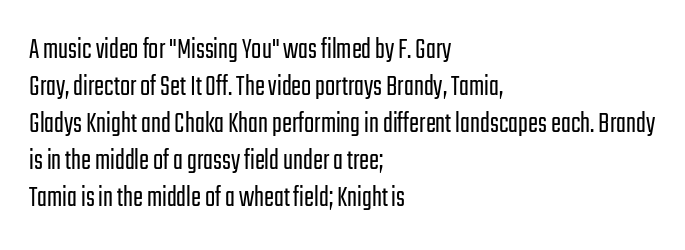
Q: Is the text bold? A: No.
Q: Is the text italic (slanted)? A: No, it is upright.
Q: Is the typeface a serif or a sans-serif typeface? A: Sans-serif.
Q: Is the text underlined? A: No.
Q: How is the paragraph aligned? A: Left-aligned.
Q: Is the spacing between letters normal or unusually wide? A: Normal.
Q: Width (condensed, normal, or wide)? A: Condensed.
Q: Stroke contrast? A: Low.
Q: x-height? A: Medium.
Q: Monospaced? A: No.
